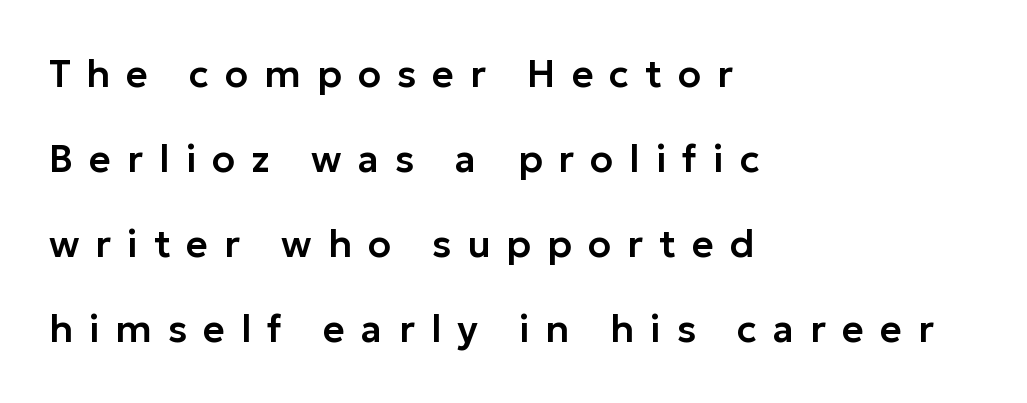
Vertical spacing — loose. Think of a printed novel: that variable character pitch is what you see here. It's the straight-up-and-down kind of type. These lines are composed in type without serifs. Inter-character spacing is expanded well beyond the font's built-in metrics. Unmarked baselines from the first word to the last.
